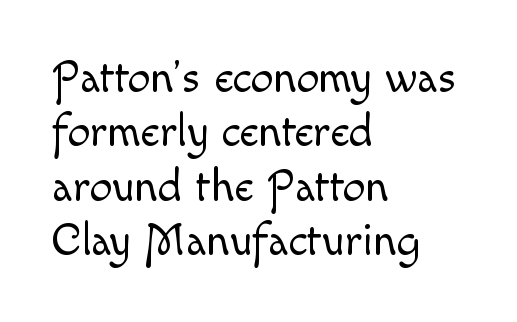
Q: Is the text bold? A: No.
Q: Is the text italic (slanted)? A: No, it is upright.
Q: Is the text underlined? A: No.
Q: How is the paragraph aligned? A: Left-aligned.
Q: Is the spacing between letters normal or unusually wide? A: Normal.
Q: Width (condensed, normal, or wide)? A: Normal.
Q: x-height? A: Small.
Q: Monospaced? A: No.
